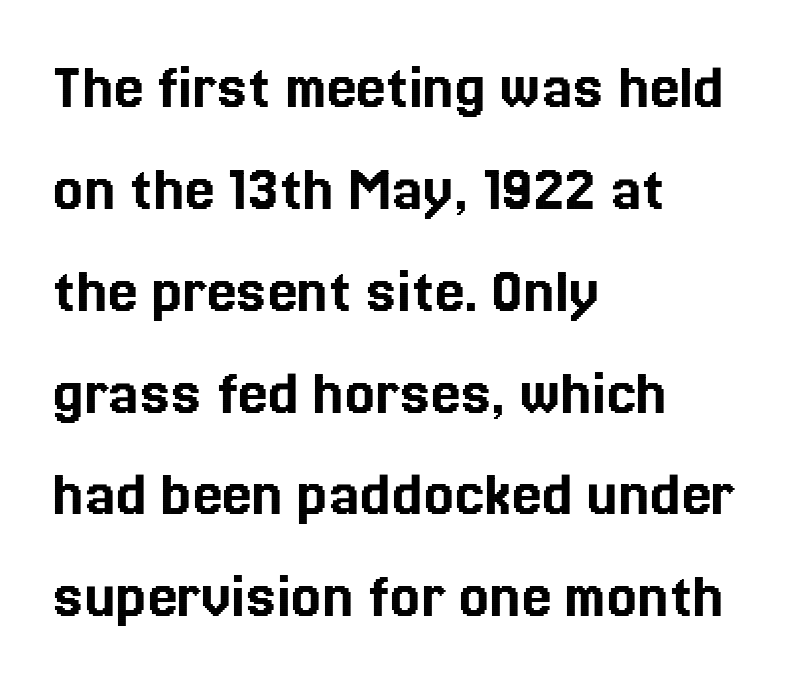
{"italic": "no", "width": "normal", "x_height": "medium", "monospaced": "no", "underline": "no", "align": "left", "line_spacing": "normal", "line_spacing_ratio": 1.52, "letter_spacing": "normal", "letter_spacing_em": 0.0, "glyph_px": 67}
